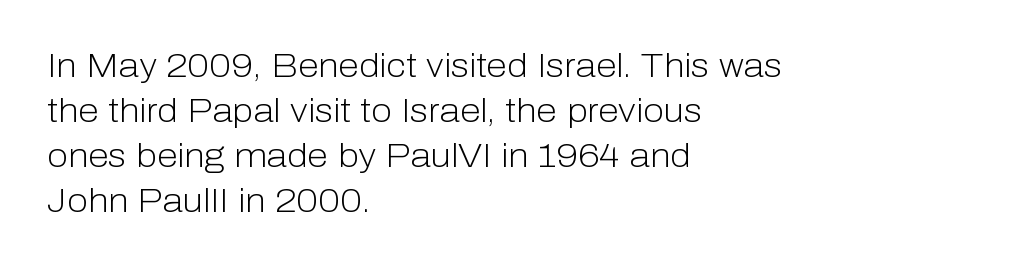
Q: Is the text bold? A: No.
Q: Is the text italic (slanted)? A: No, it is upright.
Q: Is the typeface a serif or a sans-serif typeface? A: Sans-serif.
Q: Is the text underlined? A: No.
Q: How is the paragraph aligned? A: Left-aligned.
Q: Is the spacing between letters normal or unusually wide? A: Normal.
Q: Is the spacing between lines tight, normal or loose? A: Normal.
Q: Width (condensed, normal, or wide)? A: Normal.
Q: Stroke contrast? A: Low.
Q: x-height? A: Medium.
Q: Monospaced? A: No.
